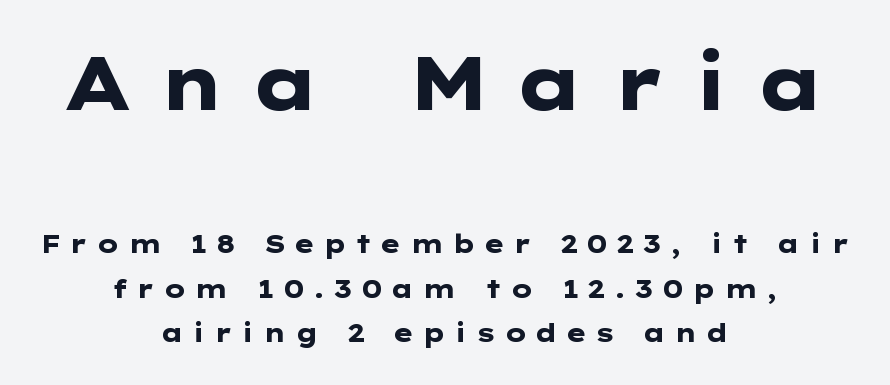
Q: Is the text bold? A: Yes.
Q: Is the text italic (slanted)? A: No, it is upright.
Q: Is the typeface a serif or a sans-serif typeface? A: Sans-serif.
Q: Is the text underlined? A: No.
Q: How is the paragraph aligned? A: Centered.
Q: Is the spacing between letters normal or unusually wide? A: Unusually wide.
Q: Which block of text is set in a larger size, the first (top) or the second (bottom)? A: The first (top) one.
Q: Width (condensed, normal, or wide)? A: Wide.
Q: Stroke contrast? A: Low.
Q: x-height? A: Medium.
